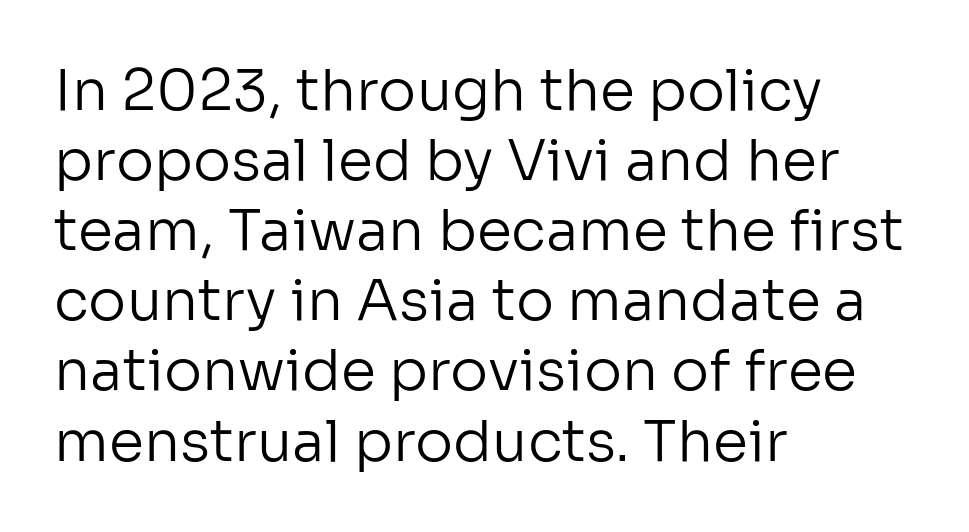
The baseline area is clear. Italic: no, the glyphs are upright roman. You could not count columns in this text — the font is proportionally spaced. These glyphs show unthickened strokes, regular width or finer. The passage shown has conventional tracking throughout.
